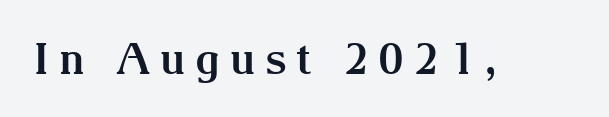
Words float on clear page, feet unadorned. Is this a sans? No — the strokes have serifs. You can tell it's not italic because the verticals are truly vertical. There is plenty of visible air inserted between adjacent glyphs. Note the varied advance widths — an 'i' is clearly narrower than an 'm'.
